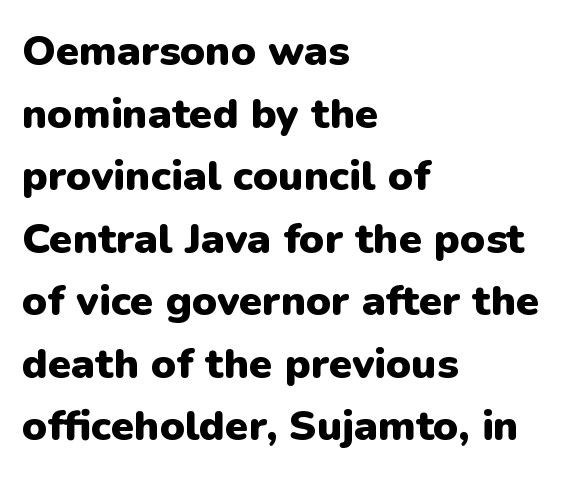
Is this a fixed-width face? No — the glyphs have proportional, varying widths. The leading is moderate, giving the passage an even texture. The designer went with a sans here, leaving each stem footless. Style check: upright. The line texture is even and compact thanks to regular tracking. Anything drawn beneath the words? Only blank space.
